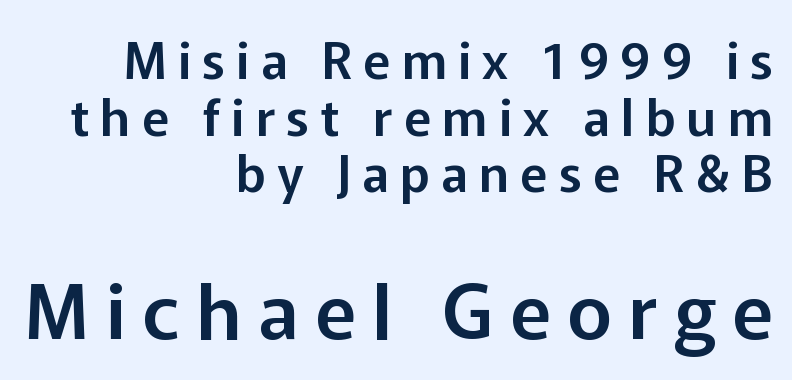
Whoever set this made the second block the dominant, larger element. The compositor pushed each line to the right boundary. Notice how the stems are strictly vertical — no italics here. A typesetter would label this face a sans. Is this a fixed-width face? No — the glyphs have proportional, varying widths. The tracking jumps out immediately: characters are airy and widely separated.
